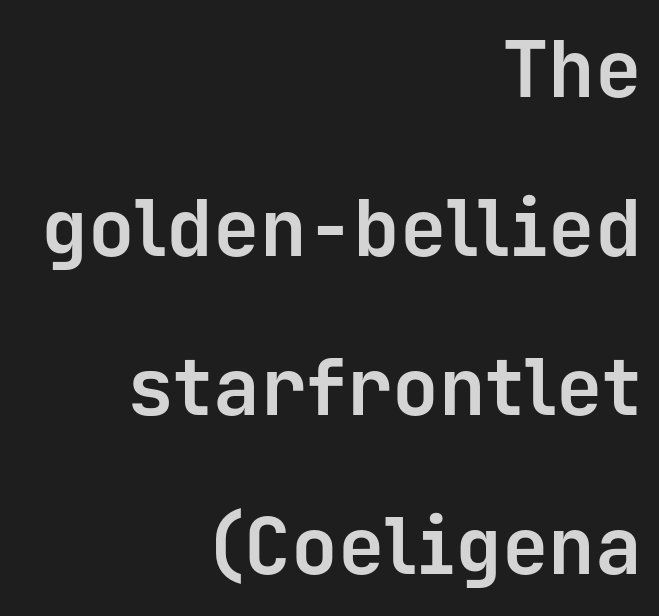
Leading is clearly above the norm, producing a sparse column. The text block is weighted toward the right margin, trailing off unevenly leftward. The specimen reads as upright at a glance. Each row of text sits above clean, open space. The face used here is rendered with its standard letterfit.
